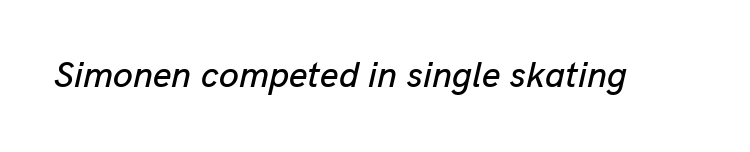
In terms of letterspacing, this is plain default setting. The face used here has a pronounced slope to its letters. Clear beneath every line of the passage. Think of a printed novel: that variable character pitch is what you see here.
